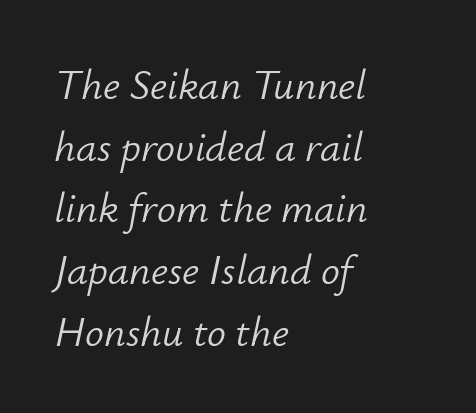
Q: Is the text bold? A: No.
Q: Is the text italic (slanted)? A: Yes, it leans right by about 12 degrees.
Q: Is the text underlined? A: No.
Q: How is the paragraph aligned? A: Left-aligned.
Q: Is the spacing between letters normal or unusually wide? A: Normal.
Q: Is the spacing between lines tight, normal or loose? A: Normal.
Q: Width (condensed, normal, or wide)? A: Normal.
Q: Stroke contrast? A: Low.
Q: x-height? A: Small.
Q: Monospaced? A: No.
